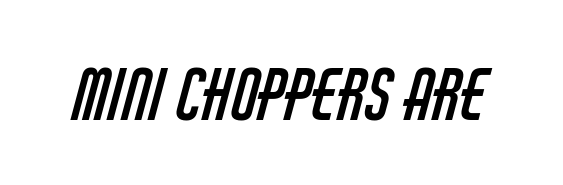
Q: Is the text bold? A: No.
Q: Is the typeface a serif or a sans-serif typeface? A: Sans-serif.
Q: Is the text underlined? A: No.
Q: Is the spacing between letters normal or unusually wide? A: Normal.
Q: Width (condensed, normal, or wide)? A: Condensed.
Q: Stroke contrast? A: Low.
Q: x-height? A: Large.
Q: Monospaced? A: No.
